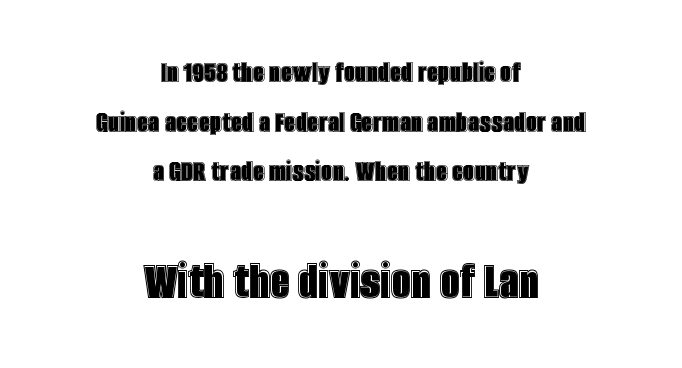
{"italic": "no", "width": "condensed", "x_height": "large", "monospaced": "no", "underline": "no", "align": "center", "line_spacing": "normal", "line_spacing_ratio": 1.55, "letter_spacing": "normal", "letter_spacing_em": 0.0, "larger_block": "second", "size_ratio": 1.75, "glyph_px": 56}
